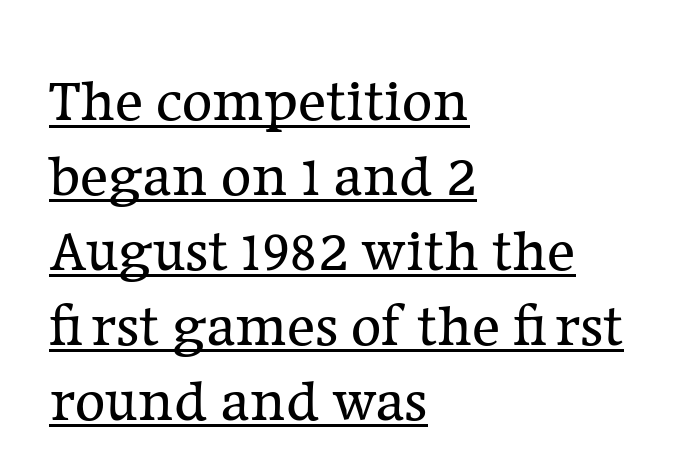
{"serif": "yes", "italic": "no", "bold": "no", "weight": "regular", "width": "normal", "stroke_contrast": "low", "x_height": "medium", "monospaced": "no", "underline": "yes", "align": "left", "line_spacing": "normal", "line_spacing_ratio": 1.27, "letter_spacing": "normal", "letter_spacing_em": 0.0, "glyph_px": 59}
